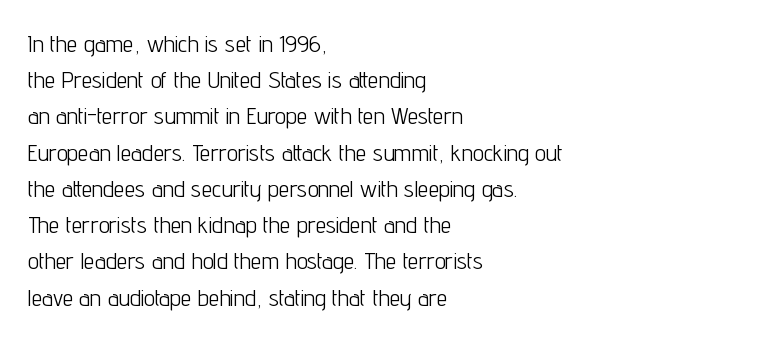
Q: Is the text bold? A: No.
Q: Is the text italic (slanted)? A: No, it is upright.
Q: Is the text underlined? A: No.
Q: How is the paragraph aligned? A: Left-aligned.
Q: Is the spacing between letters normal or unusually wide? A: Normal.
Q: Is the spacing between lines tight, normal or loose? A: Normal.
